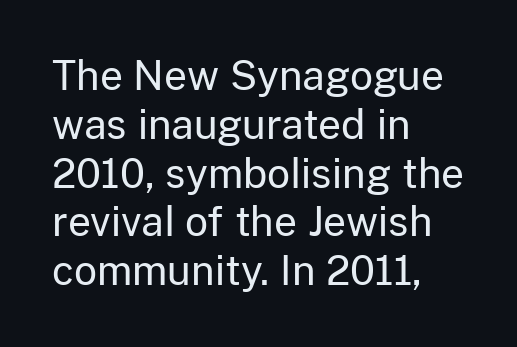
{"serif": "no", "italic": "no", "bold": "no", "weight": "regular", "width": "normal", "stroke_contrast": "low", "x_height": "medium", "monospaced": "no", "underline": "no", "align": "left", "line_spacing_ratio": 1.22, "letter_spacing": "normal", "letter_spacing_em": 0.0, "glyph_px": 40}
